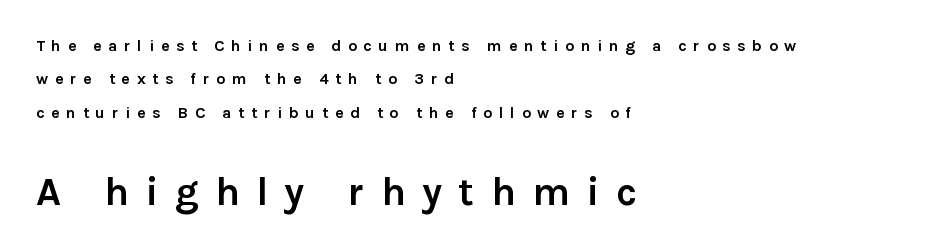
You could fit nearly another row in the gap between these rows. Here the designer chose a conventional face with non-uniform glyph widths. Classification — sans serif. Short note: letters widely spaced. Block two is the big one; block one sits smaller above it. Notice how thick the strokes are: this is what a full bold looks like.
